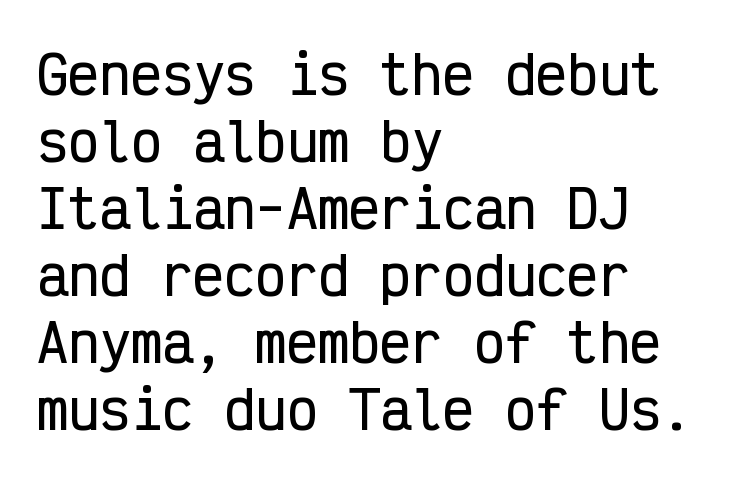
{"serif": "no", "italic": "no", "width": "condensed", "stroke_contrast": "low", "x_height": "medium", "monospaced": "yes", "underline": "no", "align": "left", "line_spacing": "normal", "line_spacing_ratio": 1.29, "letter_spacing": "normal", "letter_spacing_em": 0.0, "glyph_px": 52}
